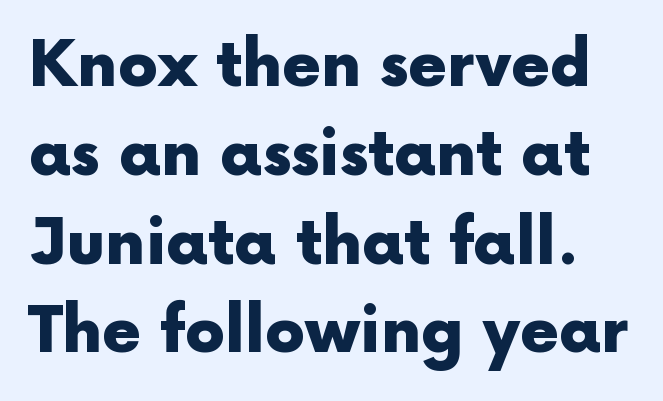
Q: Is the text bold? A: Yes.
Q: Is the text italic (slanted)? A: No, it is upright.
Q: Is the typeface a serif or a sans-serif typeface? A: Sans-serif.
Q: Is the text underlined? A: No.
Q: Is the spacing between letters normal or unusually wide? A: Normal.
Q: Is the spacing between lines tight, normal or loose? A: Normal.
Q: Width (condensed, normal, or wide)? A: Normal.
Q: x-height? A: Medium.
Q: Monospaced? A: No.
